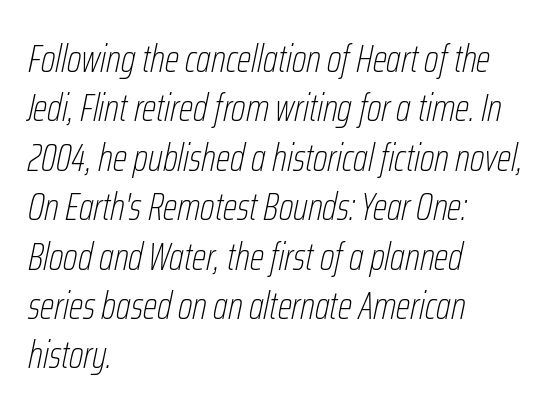
The image shows 38 px thin, condensed type, italic (leaning right); set left-aligned, normal line spacing (1.3x), normal letter spacing, not underlined; low stroke contrast and a medium x-height.
